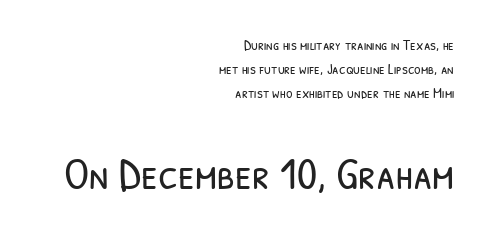
The image shows 45 px light, condensed sans-serif type; set right-aligned, normal line spacing (1.61x), normal letter spacing, not underlined; the second (bottom) block is 3.0x larger; low stroke contrast and a medium x-height.
